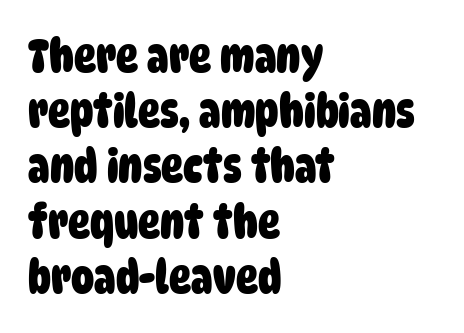
{"serif": "no", "bold": "yes", "weight": "heavy", "width": "condensed", "stroke_contrast": "low", "x_height": "large", "monospaced": "no", "underline": "no", "align": "left", "line_spacing_ratio": 1.2, "letter_spacing": "normal", "letter_spacing_em": 0.0, "glyph_px": 46}
